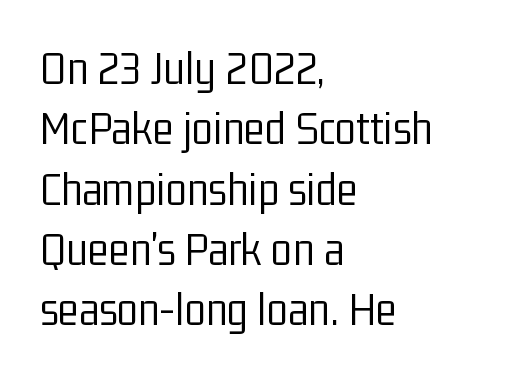
The letterforms sit shoulder to shoulder at normal distance. Has an underline been added? It has not. This sample has the flowing, uneven cadence of proportional lettering. A typesetter would label this face a sans. Nope, not italic — everything's standing straight. The rendering anchors every line to the left-hand side.
